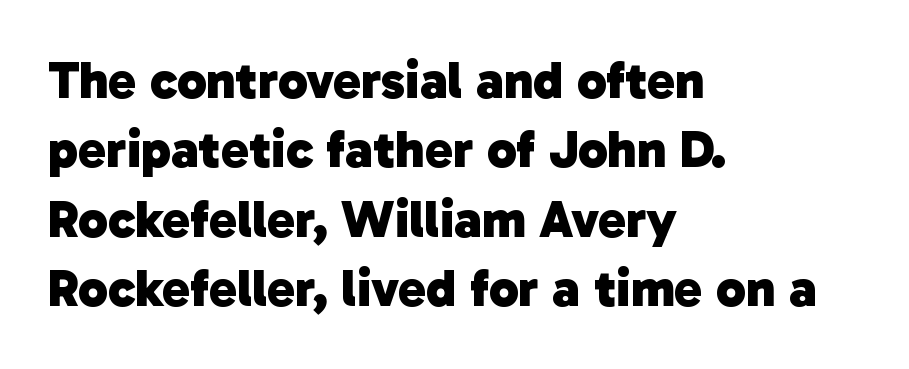
Q: Is the text bold? A: Yes.
Q: Is the typeface a serif or a sans-serif typeface? A: Sans-serif.
Q: Is the text underlined? A: No.
Q: How is the paragraph aligned? A: Left-aligned.
Q: Is the spacing between letters normal or unusually wide? A: Normal.
Q: Is the spacing between lines tight, normal or loose? A: Normal.
Q: Width (condensed, normal, or wide)? A: Normal.
Q: Stroke contrast? A: Low.
Q: x-height? A: Medium.
Q: Monospaced? A: No.
